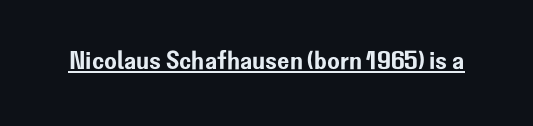
Posture: vertical. Is the letter spacing exaggerated? No — it looks like the ordinary default. These characters rest on top of a visible drawn line.
